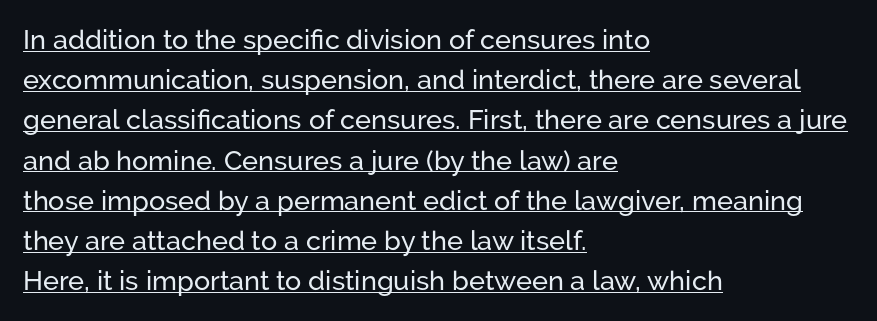
The image shows 27 px text type, upright; set left-aligned, normal line spacing (1.49x), normal letter spacing, underlined.
